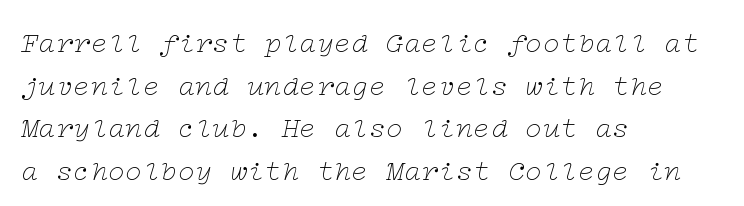
The image shows 29 px thin, wide serif type, italic (leaning right); set left-aligned, normal line spacing (1.47x), normal letter spacing, not underlined; low stroke contrast and a medium x-height.
